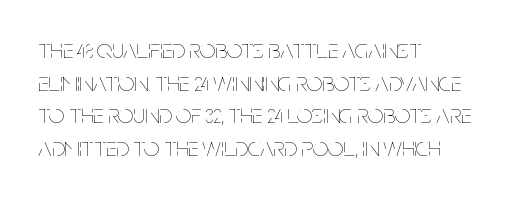
Q: Is the text bold? A: No.
Q: Is the text italic (slanted)? A: No, it is upright.
Q: Is the text underlined? A: No.
Q: How is the paragraph aligned? A: Left-aligned.
Q: Is the spacing between letters normal or unusually wide? A: Normal.
